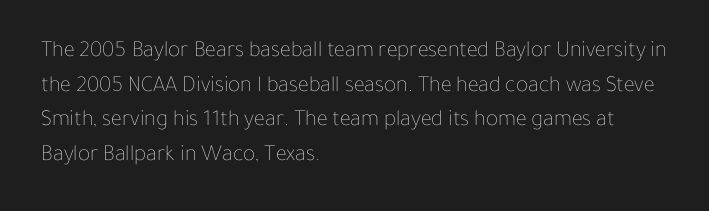
The image shows 23 px text type, upright; set left-aligned, normal line spacing (1.51x), normal letter spacing, not underlined.
